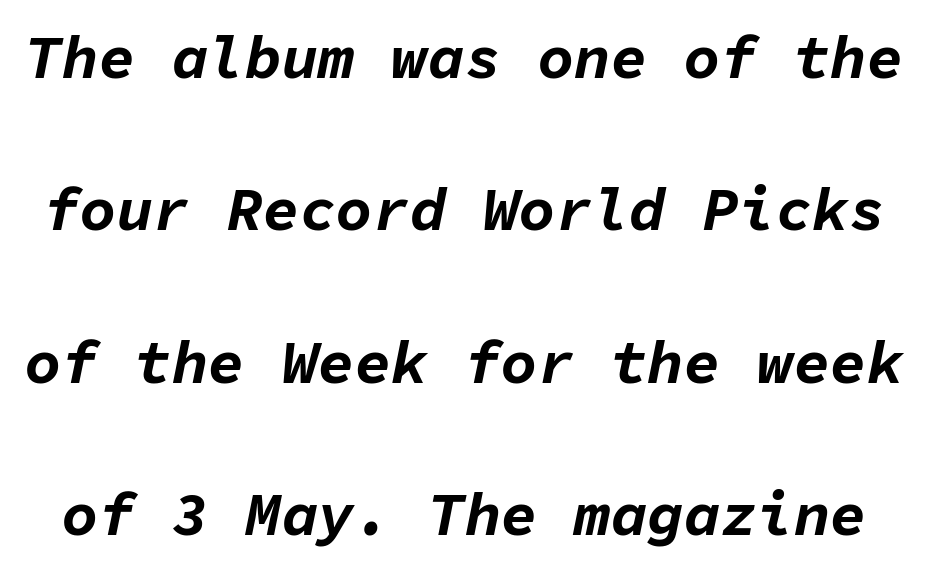
The image shows 61 px bold type, italic (leaning right), monospaced; set loose line spacing (2.5x), normal letter spacing, not underlined; low stroke contrast and a medium x-height.
